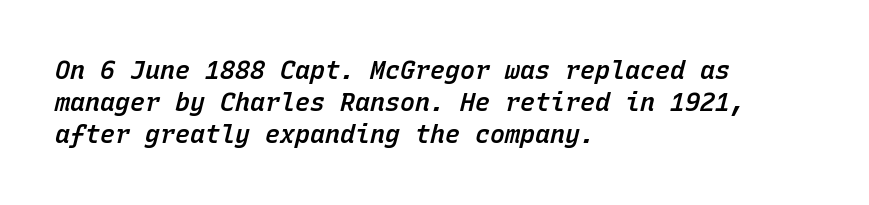
Each row of text sits above clean, open space. No extra tracking has been applied to these lines. The paragraph has a hard left edge and a soft right edge. Yep, that's italic — everything's leaning. This block has exactly the height ordinary leading produces. Every letter is mildly thick-stroked: semibold rather than bold.
